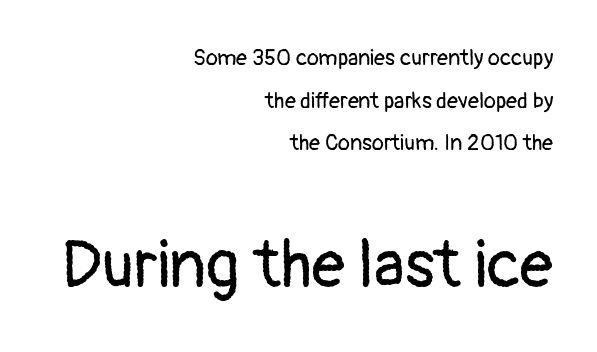
Does the leading feel generous? Absolutely, it's lavish. Teacher's note: observe the even right margin — that is flush-right alignment. The designer gave the closing block more size than the opening block. Examine the stroke ends and you'll find no serifs. You could call the tracking neutral — neither tight nor loose. A bare baseline throughout the passage.
